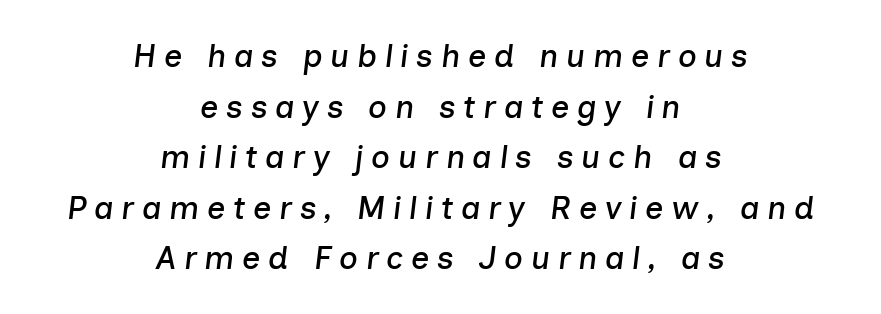
Q: Is the text italic (slanted)? A: Yes, it leans right by about 7 degrees.
Q: Is the text underlined? A: No.
Q: How is the paragraph aligned? A: Centered.
Q: Is the spacing between letters normal or unusually wide? A: Unusually wide.
Q: Is the spacing between lines tight, normal or loose? A: Normal.
Q: Width (condensed, normal, or wide)? A: Normal.
Q: Stroke contrast? A: Low.
Q: x-height? A: Medium.
Q: Monospaced? A: No.
